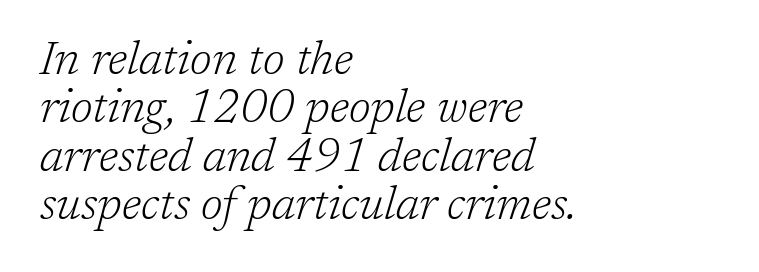
{"serif": "yes", "italic": "yes", "lean": "right", "slant_degrees": 17, "bold": "no", "weight": "light", "width": "normal", "stroke_contrast": "low", "x_height": "medium", "monospaced": "no", "underline": "no", "align": "left", "line_spacing": "tight", "line_spacing_ratio": 1.05, "letter_spacing": "normal", "letter_spacing_em": 0.0, "glyph_px": 46}
